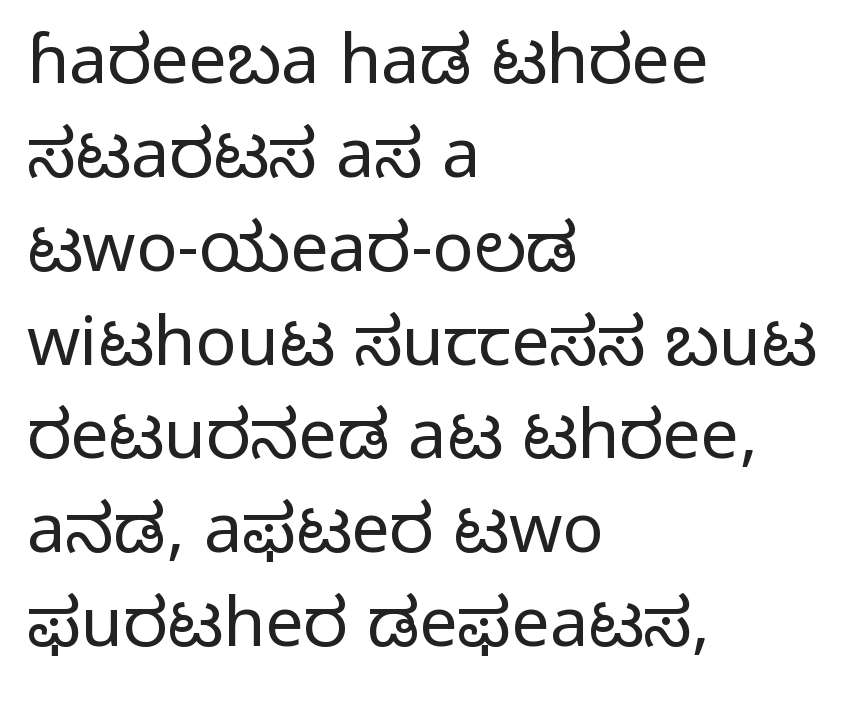
The image shows 68 px light sans-serif type, upright; set left-aligned, normal line spacing (1.38x), normal letter spacing, not underlined; low stroke contrast and a medium x-height.
